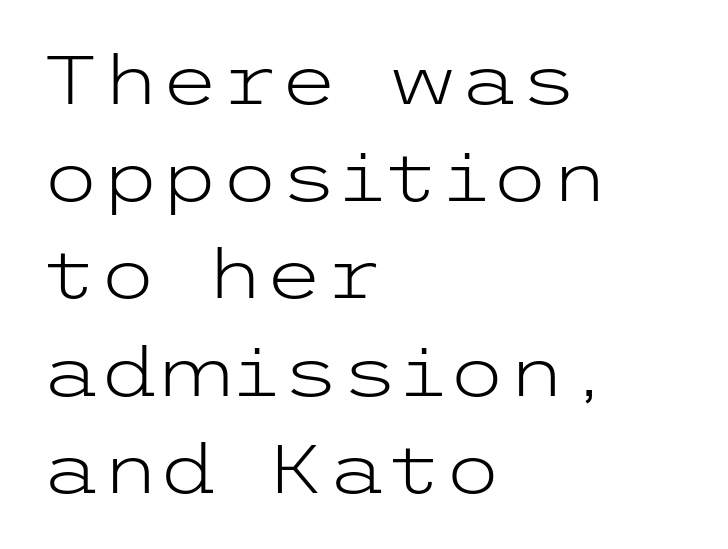
Heft: none added — not bold. Alignment: flush left. The lettering holds an erect, upright posture throughout. Letters rest on an invisible, unmarked baseline.
